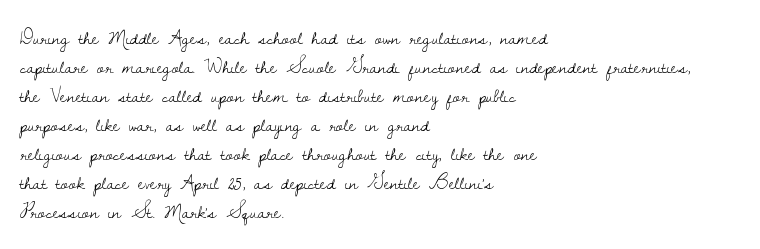
The image shows 21 px text type; set left-aligned, normal line spacing (1.38x), normal letter spacing, not underlined.
